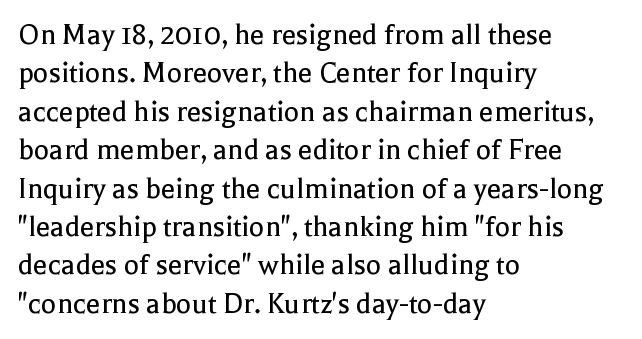
Q: Is the text bold? A: No.
Q: Is the text italic (slanted)? A: No, it is upright.
Q: Is the typeface a serif or a sans-serif typeface? A: Serif.
Q: Is the text underlined? A: No.
Q: How is the paragraph aligned? A: Left-aligned.
Q: Is the spacing between letters normal or unusually wide? A: Normal.
Q: Width (condensed, normal, or wide)? A: Normal.
Q: x-height? A: Medium.
Q: Monospaced? A: No.
